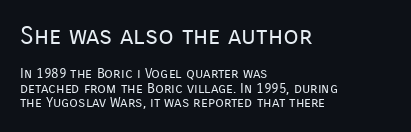
Q: Is the text bold? A: No.
Q: Is the text italic (slanted)? A: No, it is upright.
Q: Is the text underlined? A: No.
Q: How is the paragraph aligned? A: Left-aligned.
Q: Is the spacing between letters normal or unusually wide? A: Normal.
Q: Is the spacing between lines tight, normal or loose? A: Tight.
Q: Which block of text is set in a larger size, the first (top) or the second (bottom)? A: The first (top) one.
